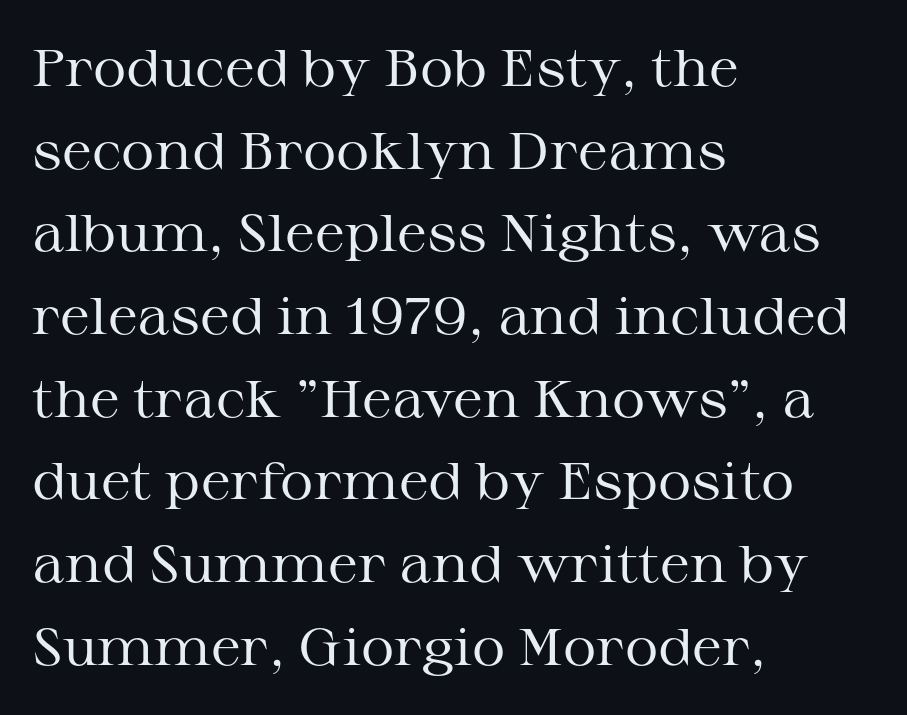
Q: Is the text bold? A: No.
Q: Is the text italic (slanted)? A: No, it is upright.
Q: Is the typeface a serif or a sans-serif typeface? A: Serif.
Q: Is the text underlined? A: No.
Q: How is the paragraph aligned? A: Left-aligned.
Q: Is the spacing between letters normal or unusually wide? A: Normal.
Q: Is the spacing between lines tight, normal or loose? A: Normal.
Q: Width (condensed, normal, or wide)? A: Wide.
Q: Stroke contrast? A: Medium.
Q: x-height? A: Medium.
Q: Monospaced? A: No.
